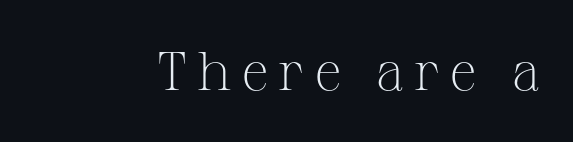
Q: Is the text bold? A: No.
Q: Is the text italic (slanted)? A: No, it is upright.
Q: Is the typeface a serif or a sans-serif typeface? A: Serif.
Q: Is the text underlined? A: No.
Q: Width (condensed, normal, or wide)? A: Normal.
Q: Stroke contrast? A: Medium.
Q: x-height? A: Medium.
Q: Monospaced? A: No.
